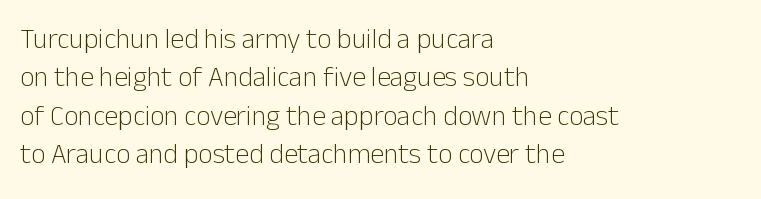
Casual observation: everything's shoved over to the left. Stroke mass is kept to a normal reading level or below. The letterforms sit shoulder to shoulder at normal distance. How would I describe the line gaps? Plain and ordinary. A roman cut, with each character standing at attention. Do the characters align in a grid? No, the font is proportional.
